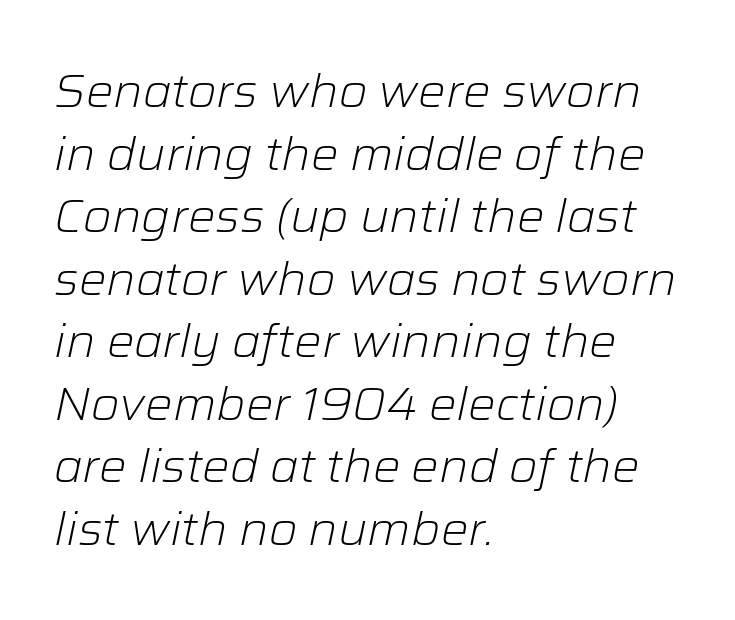
{"italic": "yes", "lean": "right", "slant_degrees": 12, "bold": "no", "weight": "light", "width": "normal", "stroke_contrast": "low", "x_height": "medium", "monospaced": "no", "underline": "no", "align": "left", "line_spacing": "normal", "line_spacing_ratio": 1.36, "letter_spacing": "normal", "letter_spacing_em": 0.0, "glyph_px": 46}
